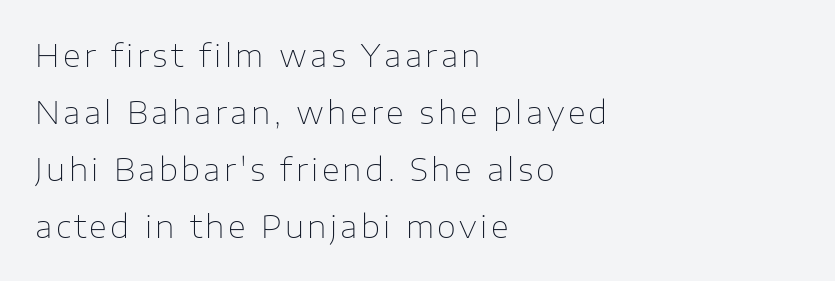
{"serif": "no", "italic": "no", "bold": "no", "weight": "thin", "width": "normal", "stroke_contrast": "low", "x_height": "medium", "monospaced": "no", "underline": "no", "align": "left", "line_spacing_ratio": 1.84, "glyph_px": 31}
